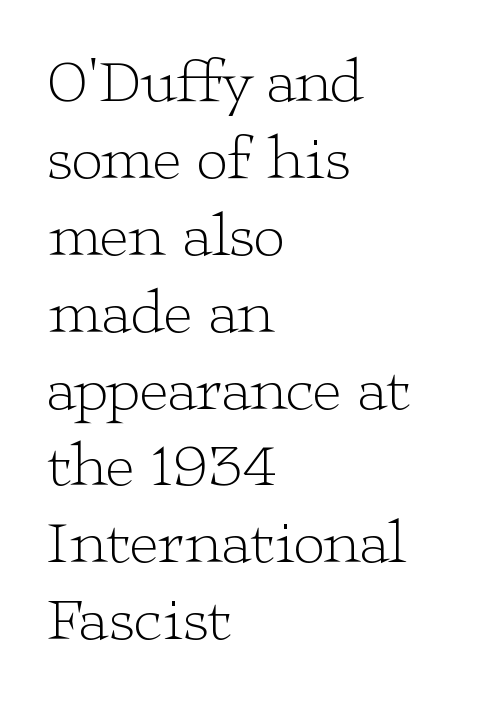
Q: Is the text bold? A: No.
Q: Is the text italic (slanted)? A: No, it is upright.
Q: Is the typeface a serif or a sans-serif typeface? A: Serif.
Q: Is the text underlined? A: No.
Q: How is the paragraph aligned? A: Left-aligned.
Q: Is the spacing between letters normal or unusually wide? A: Normal.
Q: Width (condensed, normal, or wide)? A: Wide.
Q: Stroke contrast? A: Low.
Q: x-height? A: Medium.
Q: Monospaced? A: No.
